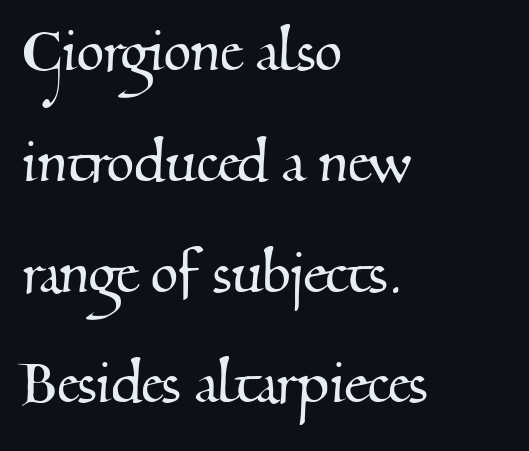
{"serif": "yes", "width": "normal", "stroke_contrast": "medium", "x_height": "small", "monospaced": "no", "underline": "no", "align": "left", "line_spacing": "normal", "line_spacing_ratio": 1.56, "letter_spacing": "normal", "letter_spacing_em": 0.0, "glyph_px": 71}
